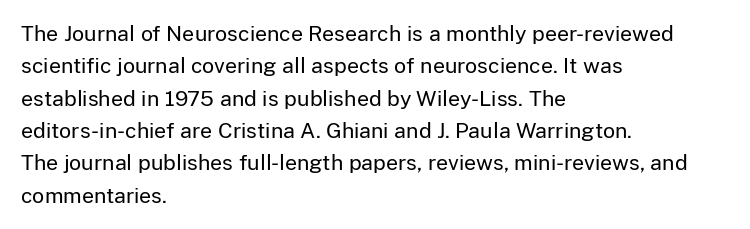
{"italic": "no", "bold": "no", "underline": "no", "align": "left", "line_spacing": "normal", "line_spacing_ratio": 1.54, "letter_spacing": "normal", "letter_spacing_em": 0.0, "glyph_px": 21}
